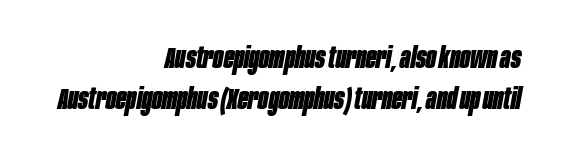
{"italic": "yes", "lean": "right", "slant_degrees": 10, "bold": "yes", "weight": "bold", "width": "condensed", "stroke_contrast": "low", "x_height": "large", "monospaced": "no", "underline": "no", "align": "right", "line_spacing": "normal", "line_spacing_ratio": 1.37, "letter_spacing": "normal", "letter_spacing_em": 0.0, "glyph_px": 30}
